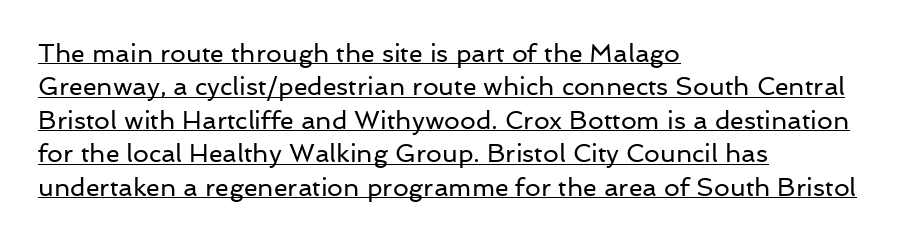
{"italic": "no", "bold": "no", "underline": "yes", "align": "left", "line_spacing": "normal", "line_spacing_ratio": 1.34, "letter_spacing": "normal", "letter_spacing_em": 0.0, "glyph_px": 25}
